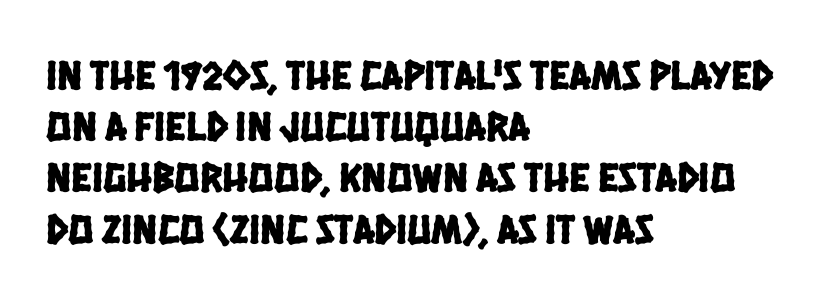
The image shows 42 px condensed sans-serif type; set left-aligned, line spacing 1.22x, normal letter spacing, not underlined; low stroke contrast and a large x-height.
